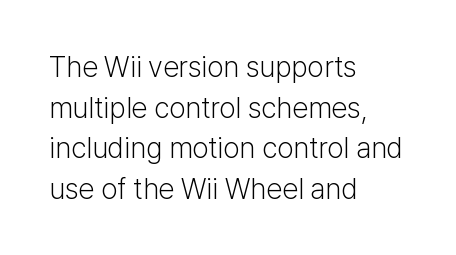
The image shows 29 px light sans-serif type, upright; set left-aligned, normal line spacing (1.4x), normal letter spacing, not underlined; low stroke contrast and a medium x-height.
